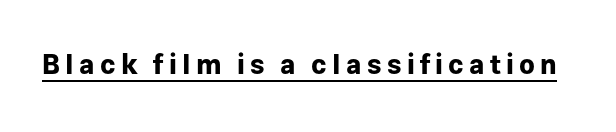
Q: Is the text bold? A: Yes.
Q: Is the text italic (slanted)? A: No, it is upright.
Q: Is the text underlined? A: Yes.
